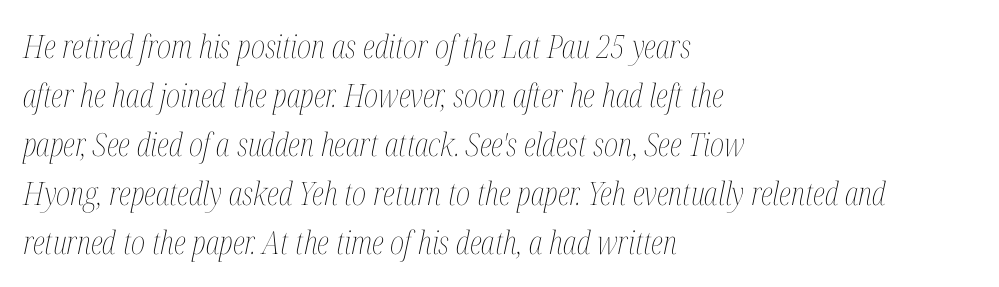
Q: Is the text bold? A: No.
Q: Is the text italic (slanted)? A: Yes, it leans right by about 12 degrees.
Q: Is the text underlined? A: No.
Q: How is the paragraph aligned? A: Left-aligned.
Q: Is the spacing between letters normal or unusually wide? A: Normal.
Q: Is the spacing between lines tight, normal or loose? A: Normal.
Q: Width (condensed, normal, or wide)? A: Condensed.
Q: Stroke contrast? A: Medium.
Q: x-height? A: Medium.
Q: Monospaced? A: No.
